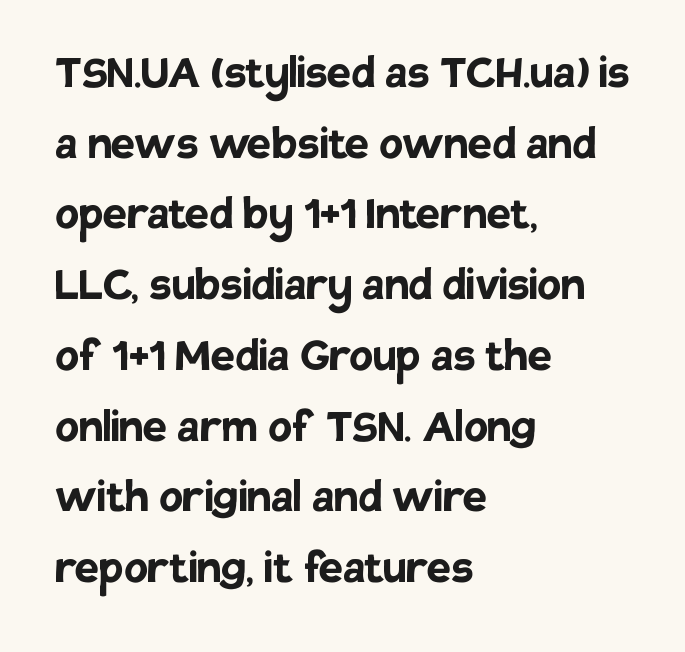
Q: Is the text bold? A: Yes.
Q: Is the text italic (slanted)? A: No, it is upright.
Q: Is the typeface a serif or a sans-serif typeface? A: Sans-serif.
Q: Is the text underlined? A: No.
Q: How is the paragraph aligned? A: Left-aligned.
Q: Is the spacing between letters normal or unusually wide? A: Normal.
Q: Is the spacing between lines tight, normal or loose? A: Normal.
Q: Width (condensed, normal, or wide)? A: Normal.
Q: Stroke contrast? A: Low.
Q: x-height? A: Large.
Q: Monospaced? A: No.
